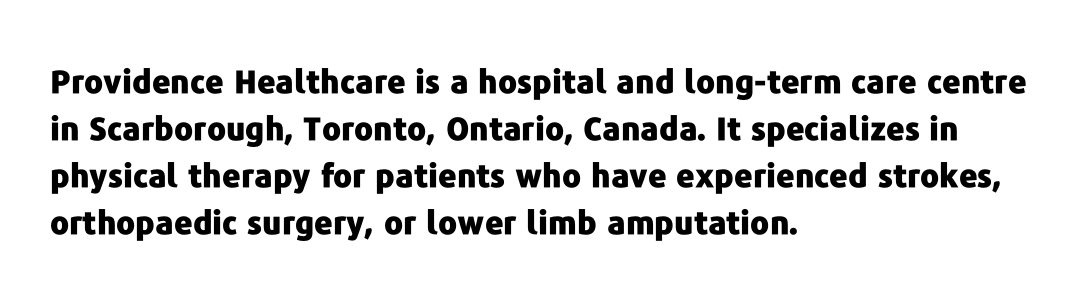
This sample uses a sans-serif face. Just letters on the line, the space beneath them empty. The face used here is proportionally spaced, like ordinary book or web type. If you measured baseline to baseline, you'd find a middling distance. Teacher's note: observe the even left margin — that is flush-left alignment.
